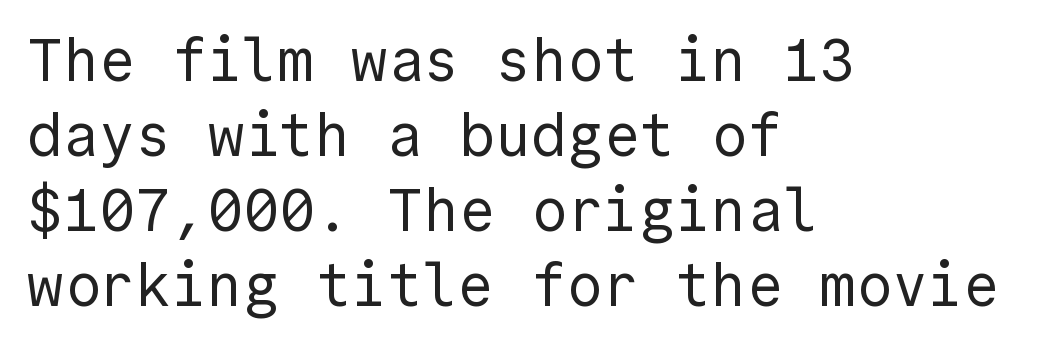
The image shows 60 px regular-weight sans-serif type, upright; set left-aligned, normal line spacing (1.25x), normal letter spacing, not underlined; a medium x-height.
